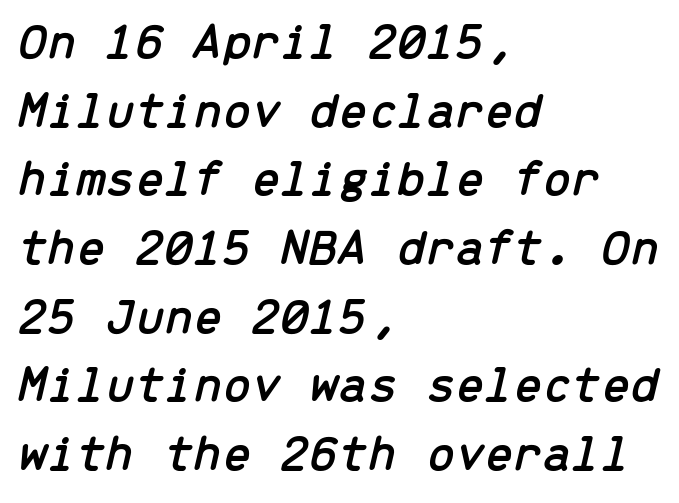
Q: Is the text italic (slanted)? A: Yes, it leans right by about 13 degrees.
Q: Is the text underlined? A: No.
Q: How is the paragraph aligned? A: Left-aligned.
Q: Is the spacing between letters normal or unusually wide? A: Normal.
Q: Is the spacing between lines tight, normal or loose? A: Normal.
Q: Width (condensed, normal, or wide)? A: Normal.
Q: Stroke contrast? A: Low.
Q: x-height? A: Medium.
Q: Monospaced? A: Yes.
